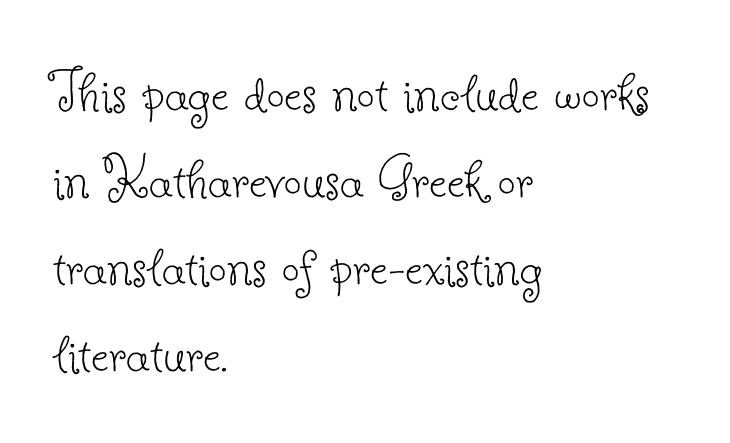
Lines of text with bare space underneath. Typographically, this falls in the serif category. A student would call this left alignment; a typographer would say flush left, rag right. Spacing between characters is what you'd get straight out of the box.
